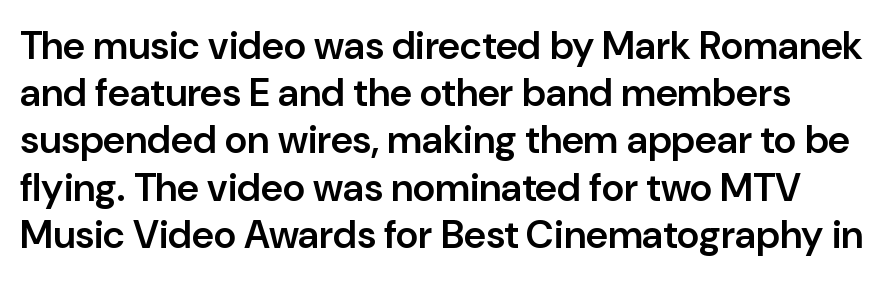
The image shows 39 px semibold sans-serif type, upright; set line spacing 1.21x, normal letter spacing, not underlined; low stroke contrast and a medium x-height.
